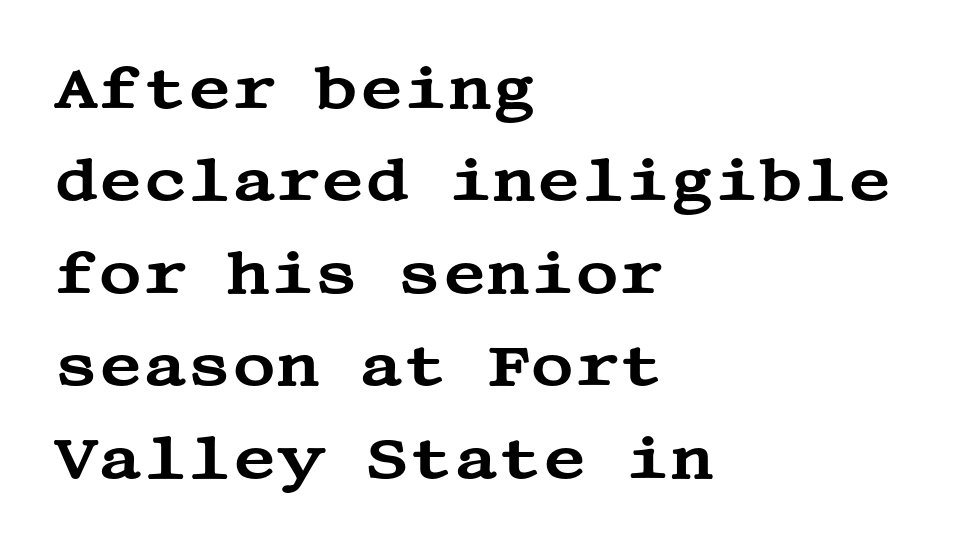
The image shows 60 px wide serif type, upright; set left-aligned, normal line spacing (1.54x), normal letter spacing, not underlined; medium stroke contrast and a large x-height.
